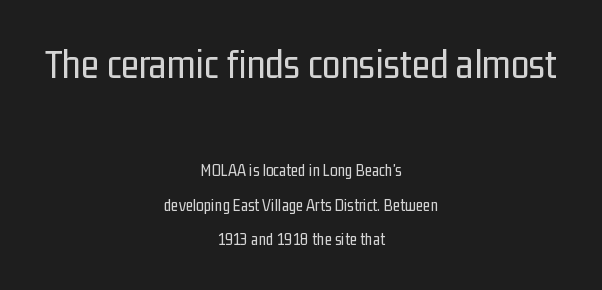
The image shows 42 px regular-weight, condensed sans-serif type, upright; set centered, loose line spacing (2.05x), normal letter spacing, not underlined; the first (top) block is 2.47x larger; low stroke contrast and a medium x-height.
